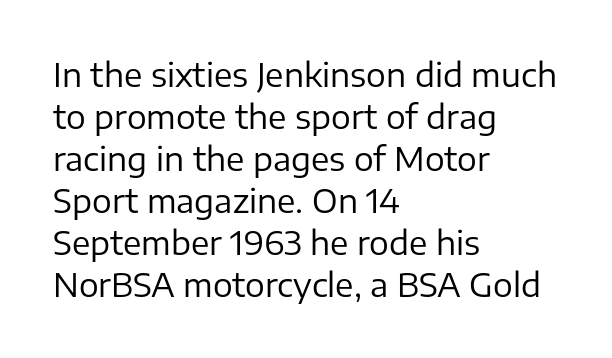
{"serif": "no", "italic": "no", "bold": "no", "weight": "regular", "width": "normal", "stroke_contrast": "low", "x_height": "medium", "monospaced": "no", "underline": "no", "align": "left", "line_spacing": "normal", "line_spacing_ratio": 1.27, "letter_spacing": "normal", "letter_spacing_em": 0.0, "glyph_px": 33}
